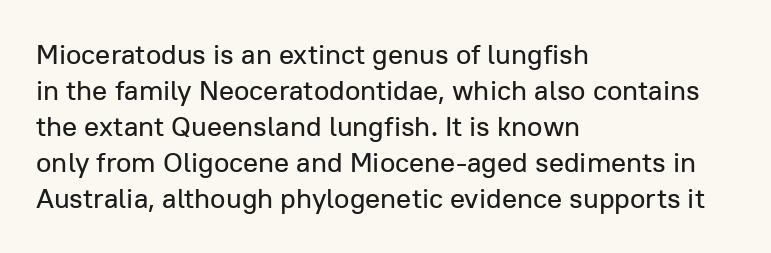
Q: Is the text italic (slanted)? A: No, it is upright.
Q: Is the typeface a serif or a sans-serif typeface? A: Sans-serif.
Q: Is the text underlined? A: No.
Q: How is the paragraph aligned? A: Left-aligned.
Q: Is the spacing between letters normal or unusually wide? A: Normal.
Q: Is the spacing between lines tight, normal or loose? A: Normal.
Q: Width (condensed, normal, or wide)? A: Normal.
Q: Stroke contrast? A: Low.
Q: x-height? A: Medium.
Q: Monospaced? A: No.
